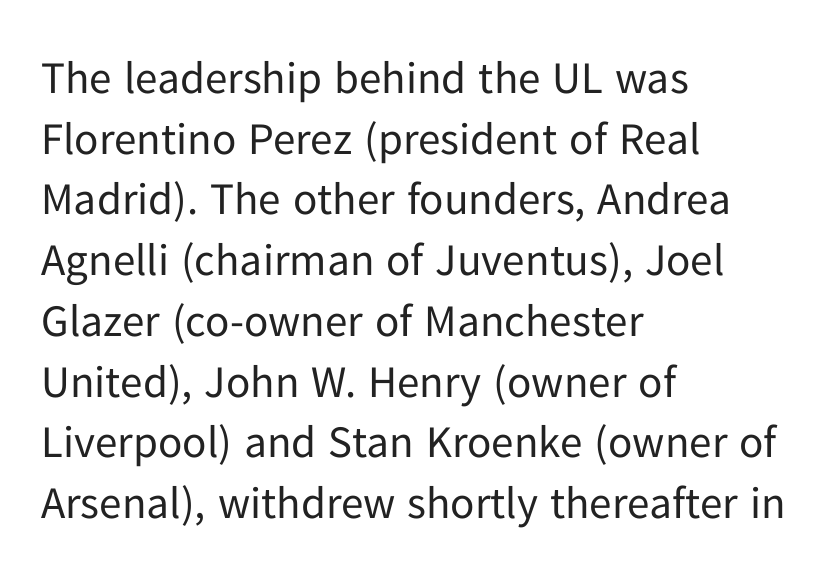
The image shows 45 px regular-weight sans-serif type, upright; set left-aligned, normal line spacing (1.35x), normal letter spacing, not underlined; low stroke contrast and a medium x-height.
